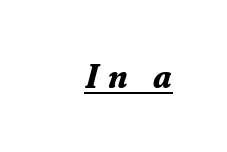
{"serif": "yes", "italic": "yes", "lean": "right", "slant_degrees": 16, "bold": "yes", "weight": "bold", "width": "normal", "stroke_contrast": "medium", "x_height": "medium", "monospaced": "no", "underline": "yes", "align": "right", "letter_spacing": "wide", "letter_spacing_em": 0.3, "glyph_px": 33}
